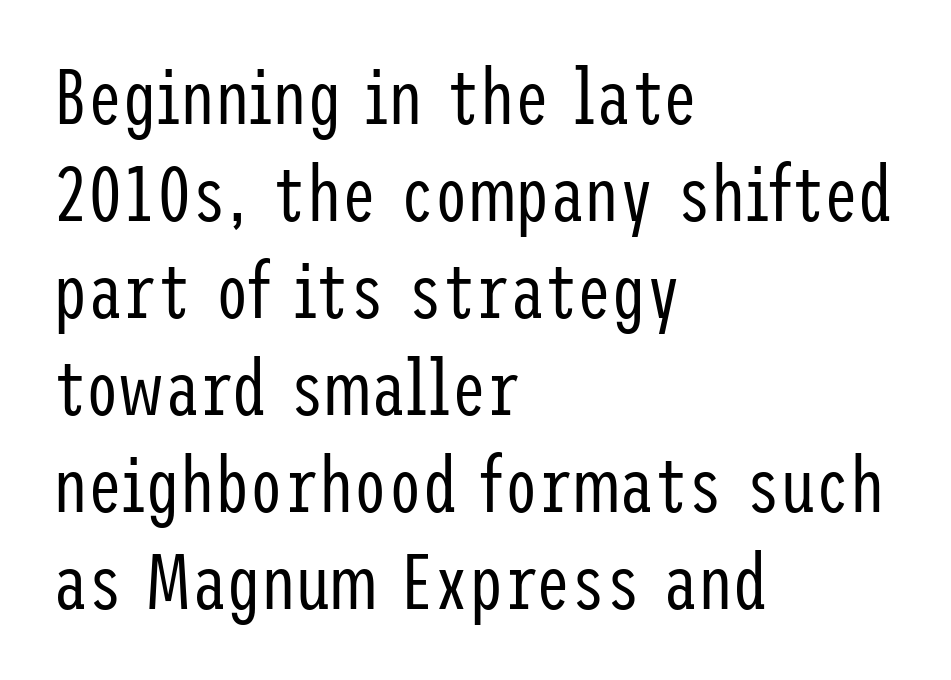
Q: Is the text bold? A: No.
Q: Is the text italic (slanted)? A: No, it is upright.
Q: Is the typeface a serif or a sans-serif typeface? A: Sans-serif.
Q: Is the text underlined? A: No.
Q: How is the paragraph aligned? A: Left-aligned.
Q: Is the spacing between letters normal or unusually wide? A: Normal.
Q: Is the spacing between lines tight, normal or loose? A: Normal.
Q: Width (condensed, normal, or wide)? A: Condensed.
Q: Stroke contrast? A: Low.
Q: x-height? A: Medium.
